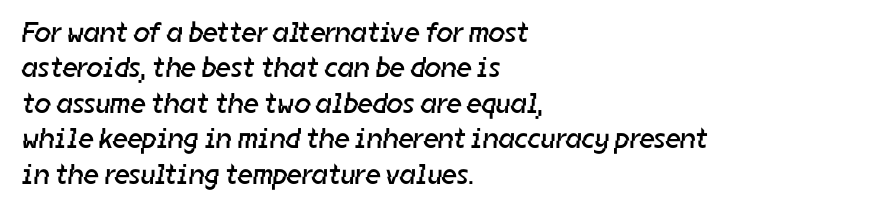
Reading down the block, your eye returns to a fixed left position each line. No letter is thick-stroked: the sample isn't bold. Anything drawn beneath the words? Only blank space. Character widths vary here, with narrow letters taking less room than wide ones. Nobody touched the tracking dial on this one. You can tell from the bare stems that sans-serif type was used.
